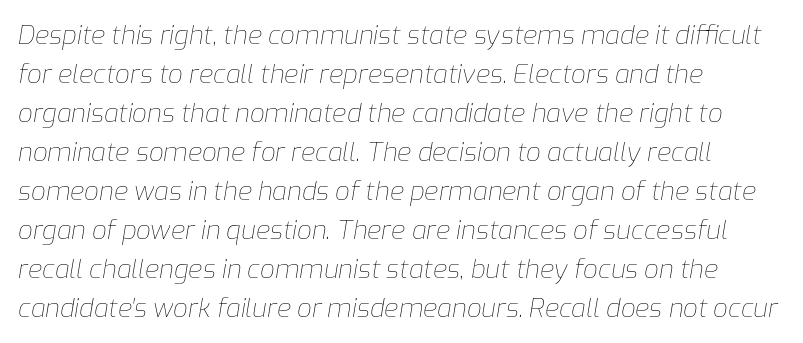
The strip under each line holds only bare page. The rendering uses a moderate line-height, typical for paragraphs. Observe the ordinary spacing: letters are neighbours, not strangers. The cut favours lightness, reaching ordinary text weight at its darkest. The rendering anchors every line to the left-hand side.
